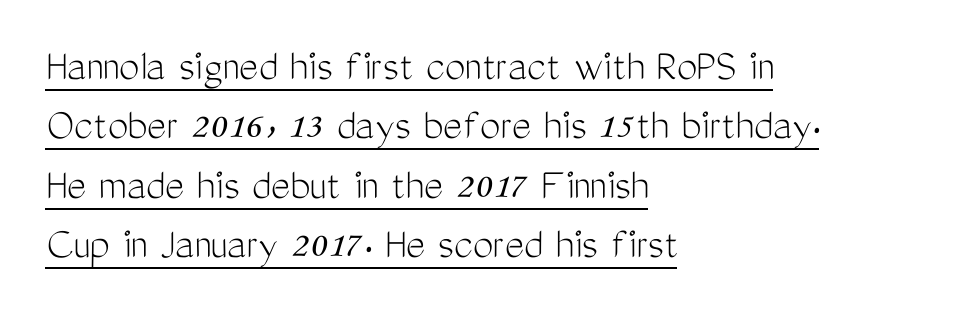
{"serif": "no", "italic": "no", "bold": "no", "weight": "light", "width": "condensed", "stroke_contrast": "medium", "x_height": "medium", "monospaced": "no", "underline": "yes", "align": "left", "line_spacing": "normal", "line_spacing_ratio": 1.29, "letter_spacing": "normal", "letter_spacing_em": 0.0, "glyph_px": 46}
